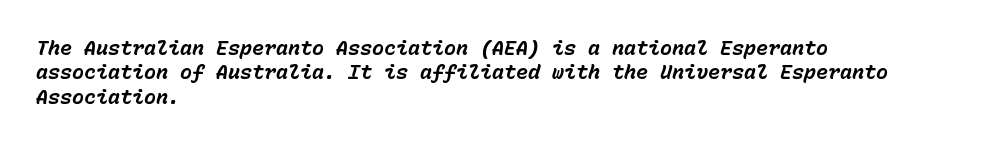
Q: Is the text bold? A: Yes.
Q: Is the text italic (slanted)? A: Yes, it leans right by about 15 degrees.
Q: Is the text underlined? A: No.
Q: How is the paragraph aligned? A: Left-aligned.
Q: Is the spacing between letters normal or unusually wide? A: Normal.
